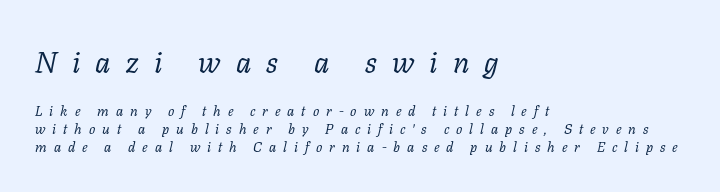
Q: Is the text bold? A: No.
Q: Is the text italic (slanted)? A: Yes, it leans right by about 11 degrees.
Q: Is the typeface a serif or a sans-serif typeface? A: Serif.
Q: Is the text underlined? A: No.
Q: How is the paragraph aligned? A: Left-aligned.
Q: Is the spacing between letters normal or unusually wide? A: Unusually wide.
Q: Is the spacing between lines tight, normal or loose? A: Normal.
Q: Which block of text is set in a larger size, the first (top) or the second (bottom)? A: The first (top) one.
Q: Width (condensed, normal, or wide)? A: Normal.
Q: Stroke contrast? A: Low.
Q: x-height? A: Medium.
Q: Monospaced? A: No.
